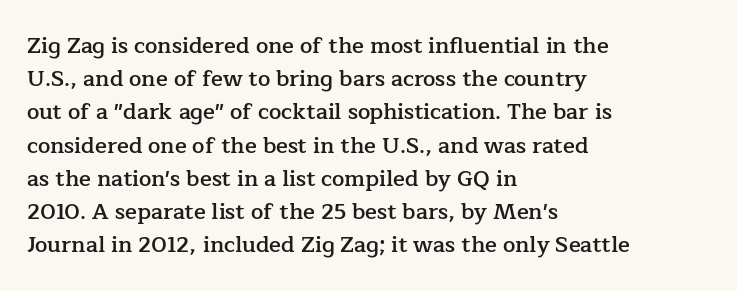
{"italic": "no", "bold": "semi", "underline": "no", "align": "left", "line_spacing": "normal", "line_spacing_ratio": 1.51, "letter_spacing": "normal", "letter_spacing_em": 0.0, "glyph_px": 22}
